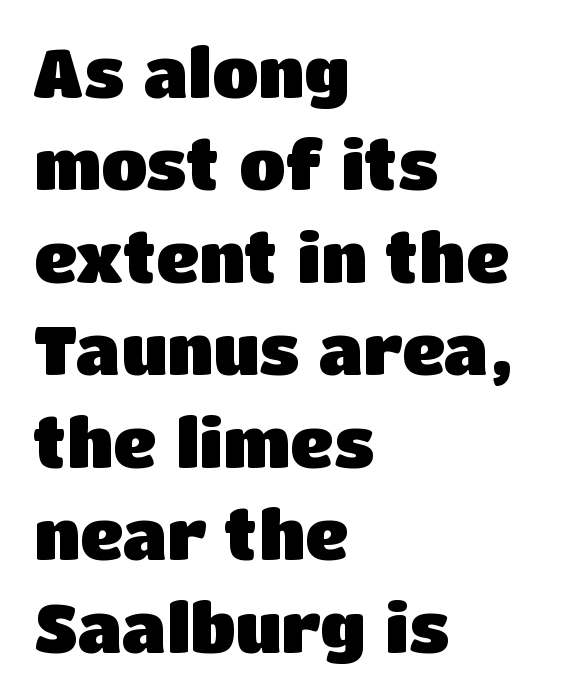
{"serif": "no", "italic": "no", "bold": "yes", "weight": "heavy", "width": "normal", "stroke_contrast": "low", "x_height": "large", "monospaced": "no", "underline": "no", "align": "left", "line_spacing": "normal", "line_spacing_ratio": 1.38, "letter_spacing": "normal", "letter_spacing_em": 0.0, "glyph_px": 67}
